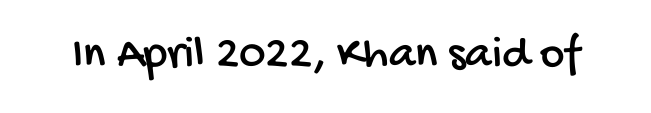
Nothing sits at the stroke ends, so this counts as sans-serif. Observe the ordinary spacing: letters are neighbours, not strangers. Words float on clear page, feet unadorned. Here the designer chose a conventional face with non-uniform glyph widths.
